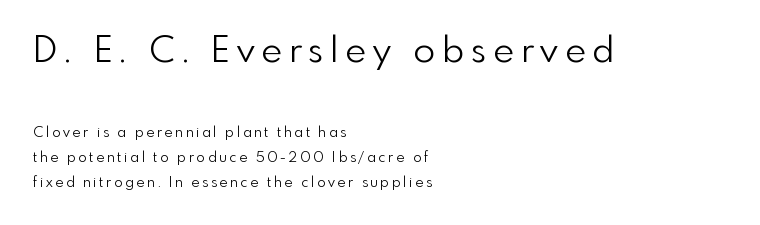
The image shows 36 px light sans-serif type, upright; set left-aligned, line spacing 1.79x, not underlined; the first (top) block is 2.57x larger; a small x-height.
